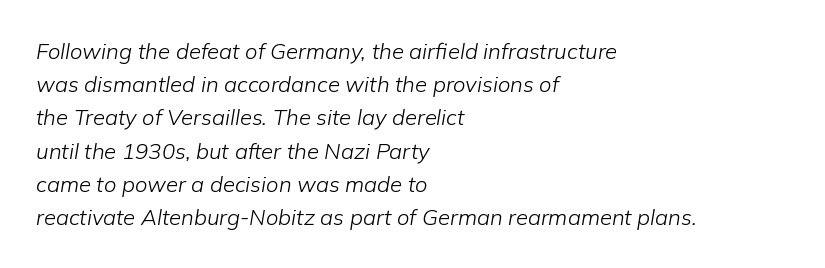
The strokes are not fattened; the text isn't bold. Just letters on the line, the space beneath them empty. Horizontal bands of white between lines are of average thickness. Reading down the block, your eye returns to a fixed left position each line. Look at the tracking — it's just the regular setting, nothing added. Rendered with sloped, italic letterforms.
